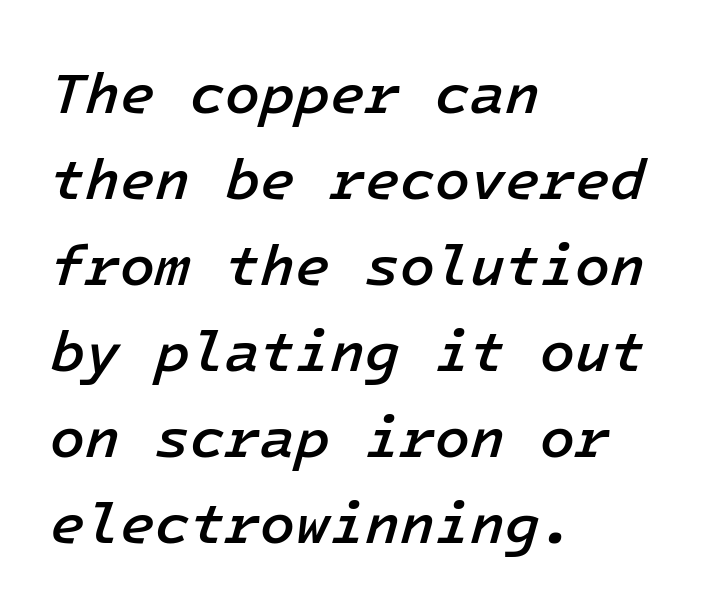
Q: Is the text bold? A: Semi-bold.
Q: Is the text italic (slanted)? A: Yes, it leans right by about 16 degrees.
Q: Is the text underlined? A: No.
Q: How is the paragraph aligned? A: Left-aligned.
Q: Is the spacing between letters normal or unusually wide? A: Normal.
Q: Is the spacing between lines tight, normal or loose? A: Normal.
Q: Width (condensed, normal, or wide)? A: Normal.
Q: Stroke contrast? A: Low.
Q: x-height? A: Medium.
